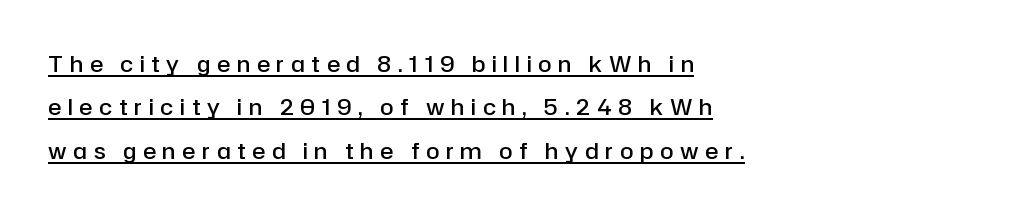
Compared with undecorated copy, this sample adds a rule below the words. Firm but not heavy-handed strokes: this text is semibold. Tracking value appears strongly positive — letters spread wide. Italic: no, the glyphs are upright roman. One glance says open: line gaps are wider than usual. The typesetter chose a ragged-right arrangement here.
